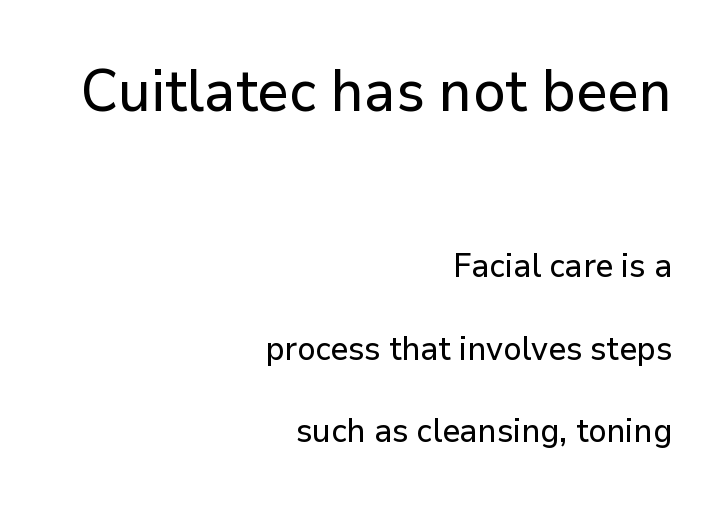
Q: Is the text italic (slanted)? A: No, it is upright.
Q: Is the typeface a serif or a sans-serif typeface? A: Sans-serif.
Q: Is the text underlined? A: No.
Q: How is the paragraph aligned? A: Right-aligned.
Q: Is the spacing between letters normal or unusually wide? A: Normal.
Q: Is the spacing between lines tight, normal or loose? A: Loose.
Q: Which block of text is set in a larger size, the first (top) or the second (bottom)? A: The first (top) one.
Q: Width (condensed, normal, or wide)? A: Normal.
Q: Stroke contrast? A: Low.
Q: x-height? A: Medium.
Q: Monospaced? A: No.
